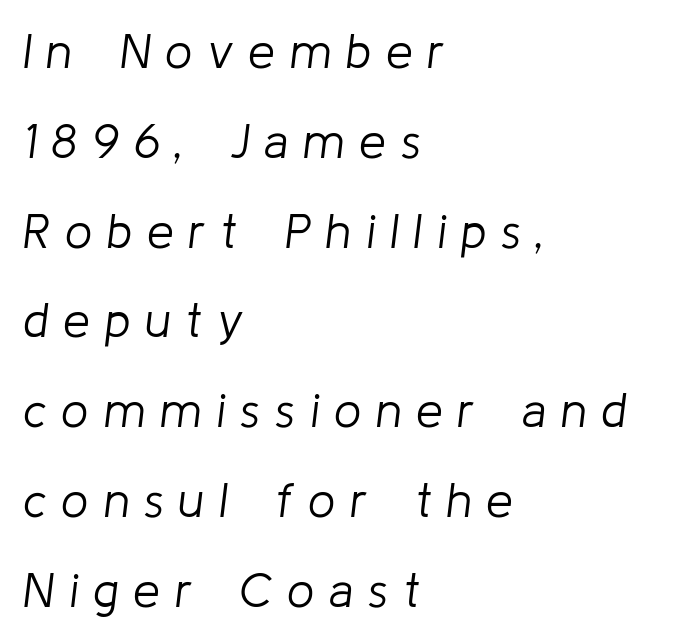
Q: Is the text bold? A: No.
Q: Is the text italic (slanted)? A: Yes, it leans right by about 8 degrees.
Q: Is the text underlined? A: No.
Q: How is the paragraph aligned? A: Left-aligned.
Q: Is the spacing between letters normal or unusually wide? A: Unusually wide.
Q: Width (condensed, normal, or wide)? A: Normal.
Q: Stroke contrast? A: Low.
Q: x-height? A: Medium.
Q: Monospaced? A: No.
